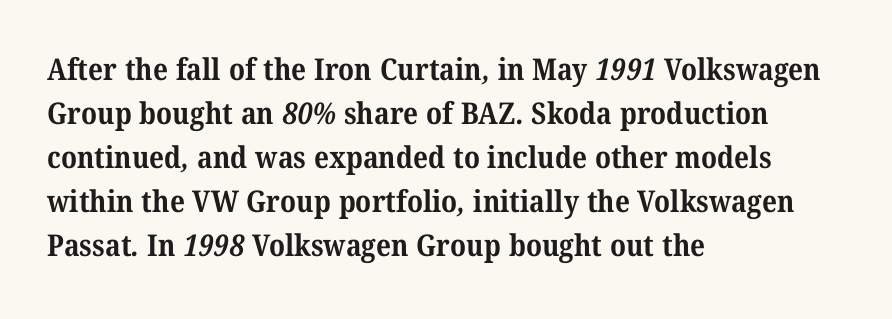
Q: Is the text bold? A: Yes.
Q: Is the typeface a serif or a sans-serif typeface? A: Serif.
Q: Is the text underlined? A: No.
Q: How is the paragraph aligned? A: Left-aligned.
Q: Is the spacing between letters normal or unusually wide? A: Normal.
Q: Is the spacing between lines tight, normal or loose? A: Normal.
Q: Width (condensed, normal, or wide)? A: Normal.
Q: Stroke contrast? A: Medium.
Q: x-height? A: Medium.
Q: Monospaced? A: No.
